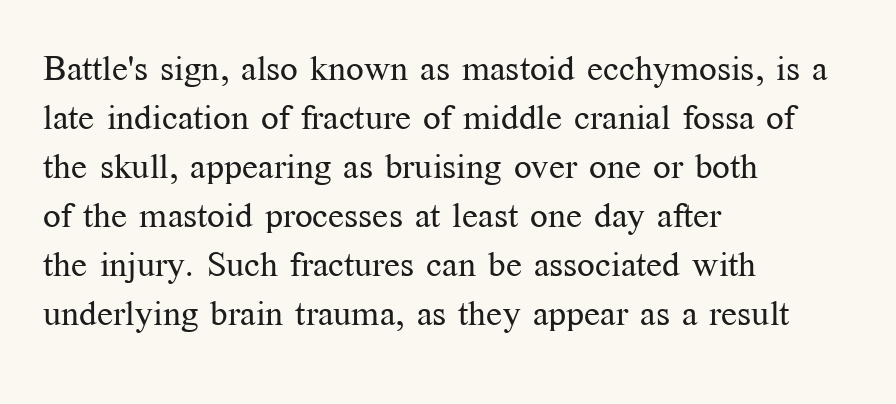
The image shows 35 px regular-weight serif type, upright; set left-aligned, normal line spacing (1.4x), normal letter spacing, not underlined; medium stroke contrast and a medium x-height.
